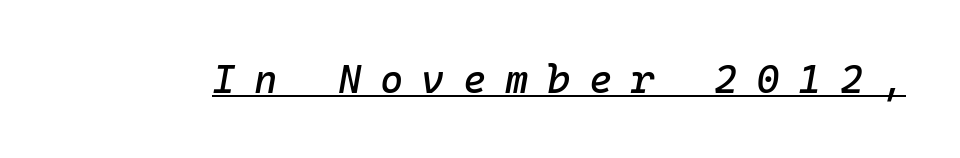
A typesetter would call this monospace, since all characters share one set width. Does a line run under the words? Yes, clearly. Between one letter and the next there's a generous, obvious gap. Designer's note — italics engaged.
